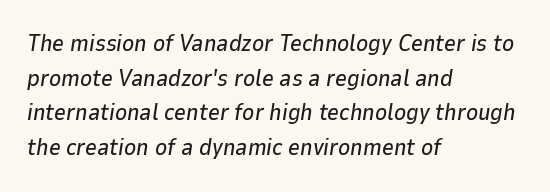
Q: Is the text italic (slanted)? A: Yes, it leans right by about 9 degrees.
Q: Is the text underlined? A: No.
Q: How is the paragraph aligned? A: Left-aligned.
Q: Is the spacing between letters normal or unusually wide? A: Normal.
Q: Is the spacing between lines tight, normal or loose? A: Normal.
